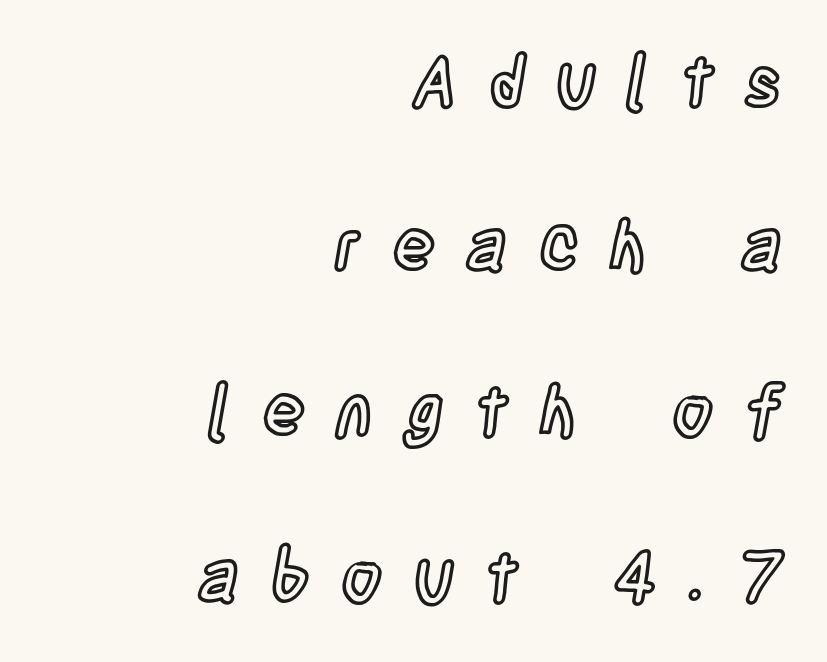
Every row of glyphs terminates at an identical x-position on the right. Inter-character spacing is expanded well beyond the font's built-in metrics. The leading is generous, giving the passage an open texture. Unmarked baselines from the first word to the last.
